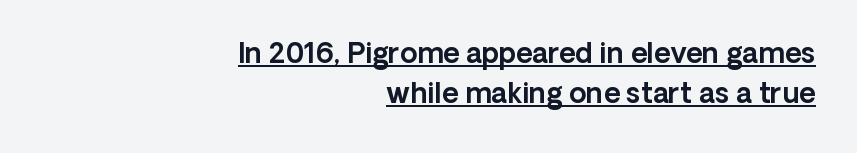
{"serif": "no", "italic": "no", "width": "normal", "x_height": "medium", "monospaced": "no", "underline": "yes", "align": "right", "line_spacing": "normal", "line_spacing_ratio": 1.43, "letter_spacing": "normal", "letter_spacing_em": 0.0, "glyph_px": 28}
